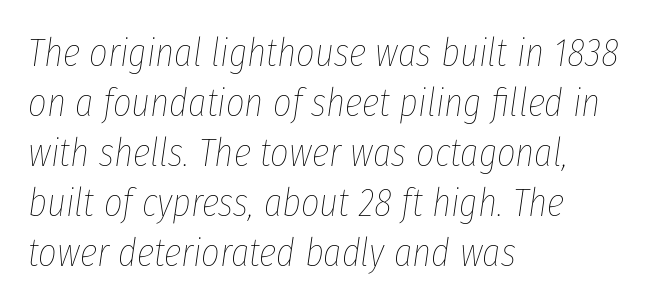
The rendering uses natural spacing where letterforms have individual widths. It's the slanting kind of type. Stem width sits at or under what a default text font uses. Decoration check: the copy has no underline. The passage shown has conventional tracking throughout. Compared with typical paragraphs, the rows here are spaced about the same.
